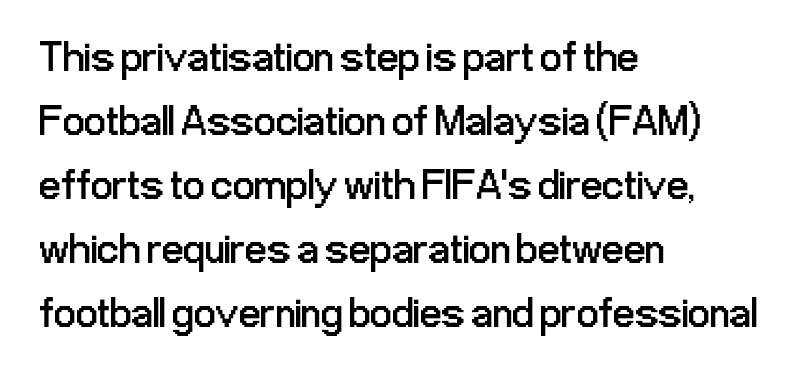
The image shows 43 px regular-weight, condensed sans-serif type, upright; set left-aligned, normal line spacing (1.49x), normal letter spacing, not underlined; low stroke contrast and a medium x-height.
